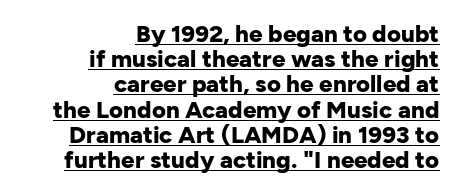
The image shows 24 px bold type, upright; set right-aligned, tight line spacing (1.05x), normal letter spacing, underlined.
